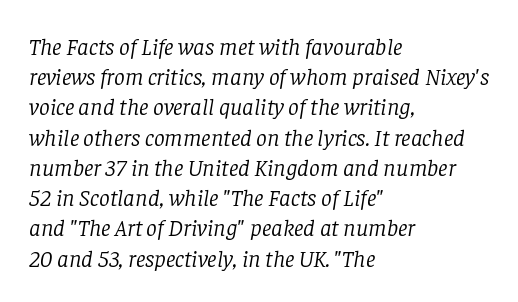
Q: Is the text bold? A: No.
Q: Is the text italic (slanted)? A: Yes, it leans right by about 8 degrees.
Q: Is the text underlined? A: No.
Q: How is the paragraph aligned? A: Left-aligned.
Q: Is the spacing between letters normal or unusually wide? A: Normal.
Q: Is the spacing between lines tight, normal or loose? A: Normal.
